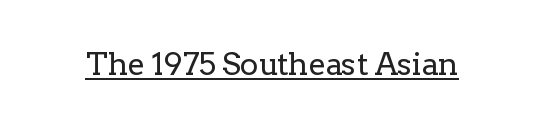
The image shows 31 px regular-weight serif type, upright; set normal letter spacing, underlined; low stroke contrast and a medium x-height.
